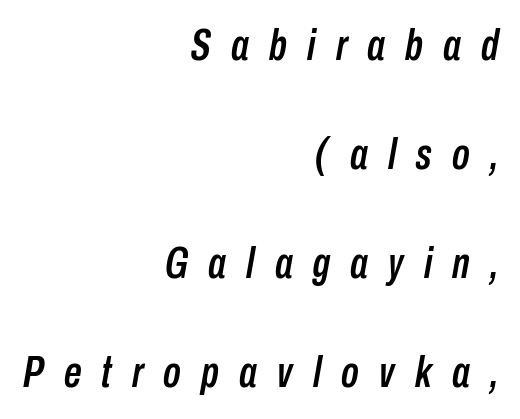
Q: Is the text italic (slanted)? A: Yes, it leans right by about 10 degrees.
Q: Is the text underlined? A: No.
Q: How is the paragraph aligned? A: Right-aligned.
Q: Is the spacing between letters normal or unusually wide? A: Unusually wide.
Q: Is the spacing between lines tight, normal or loose? A: Loose.
Q: Width (condensed, normal, or wide)? A: Condensed.
Q: Stroke contrast? A: Low.
Q: x-height? A: Medium.
Q: Monospaced? A: No.
